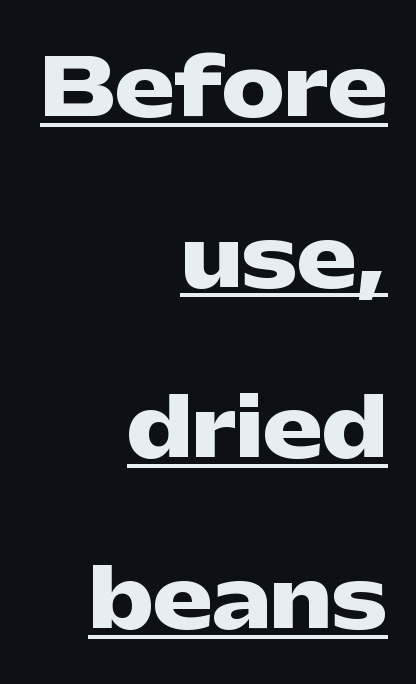
Standard letterfit; no display-style spreading of the glyphs. Weight check: bold — yes, fully. Looks like regular typesetting: each glyph gets only the width it needs. A flush-right, rag-left setting is used for this passage.
